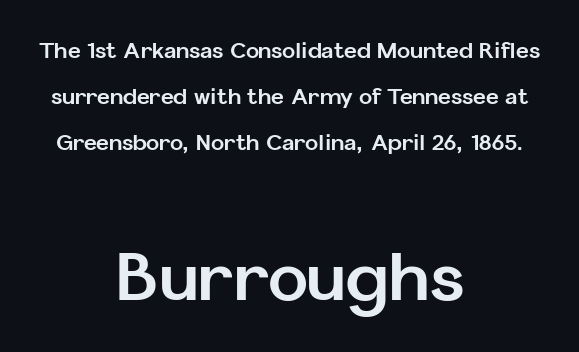
The image shows 67 px bold sans-serif type, upright; set centered, loose line spacing (2.09x), normal letter spacing, not underlined; the second (bottom) block is 3.05x larger; low stroke contrast and a medium x-height.
